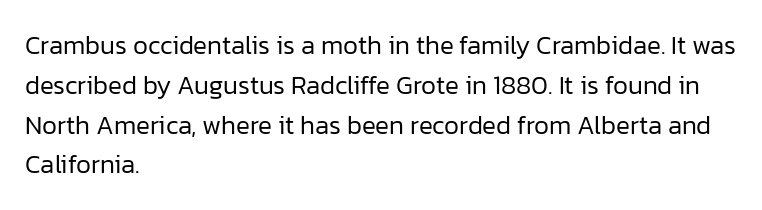
The image shows 26 px text type, upright; set left-aligned, normal line spacing (1.53x), normal letter spacing, not underlined.
